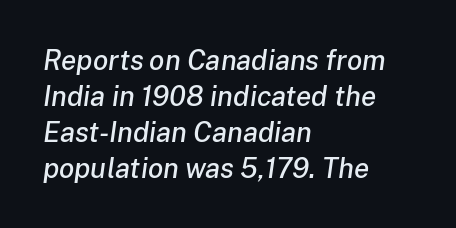
In CSS terms this would be text-align: left. Inter-character spacing is left at the font's built-in metrics. The zone under the glyphs is completely vacant. Looks like regular typesetting: each glyph gets only the width it needs. A typesetter would call this leading conventional body-copy spacing.
